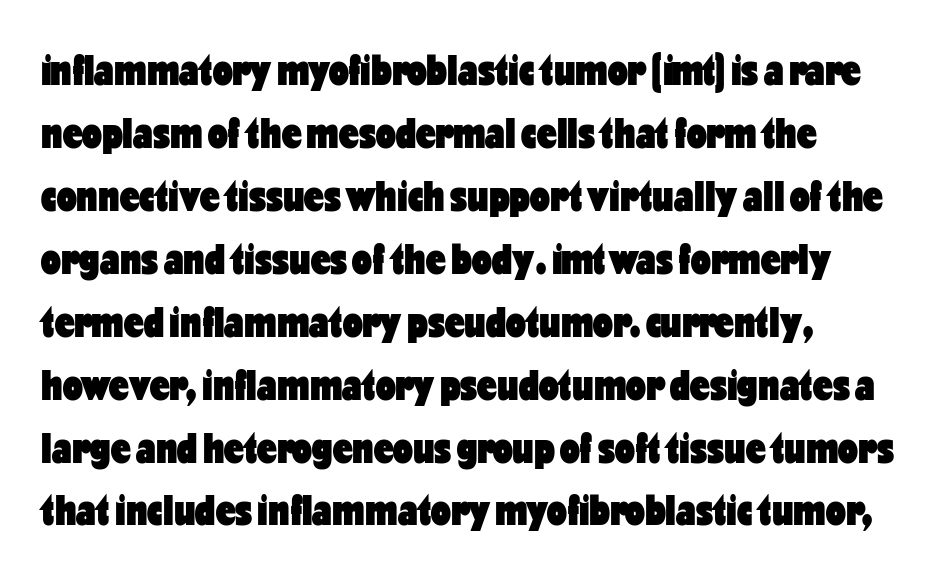
The image shows 44 px heavy, condensed sans-serif type, upright; set left-aligned, normal line spacing (1.43x), normal letter spacing, not underlined; low stroke contrast and a medium x-height.
